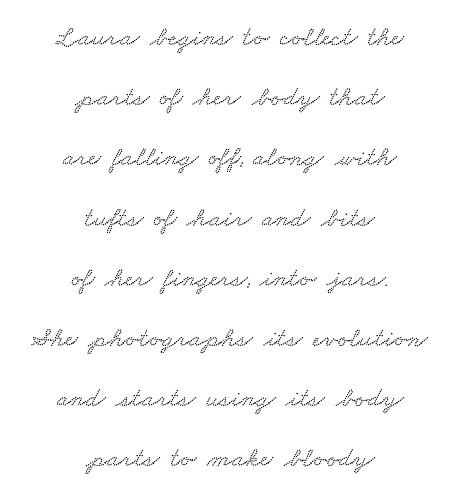
{"underline": "no", "align": "center", "line_spacing": "loose", "line_spacing_ratio": 2.23, "letter_spacing": "normal", "letter_spacing_em": 0.0, "glyph_px": 27}
